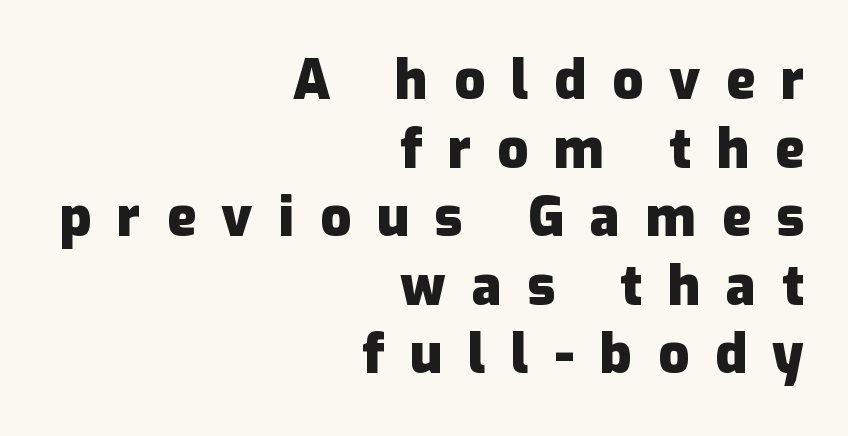
The image shows 54 px heavy sans-serif type, upright; set right-aligned, normal line spacing (1.27x), unusually wide letter spacing (+0.48 em), not underlined; low stroke contrast and a medium x-height.
